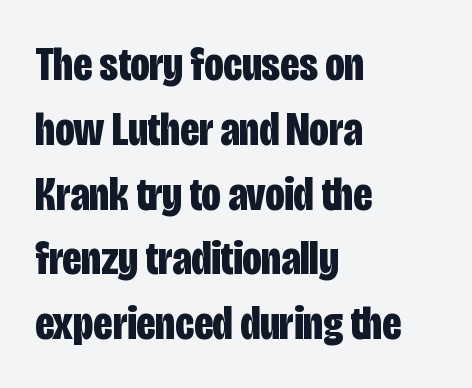
The type is set solid horizontally, with unmodified tracking. A roman cut, with each character standing at attention. This sample has the flowing, uneven cadence of proportional lettering. The space beneath each line is pristine and unruled. This is heavy type, rendered in bold. The letters carry no serifs — their stems end cleanly without finishing strokes.
